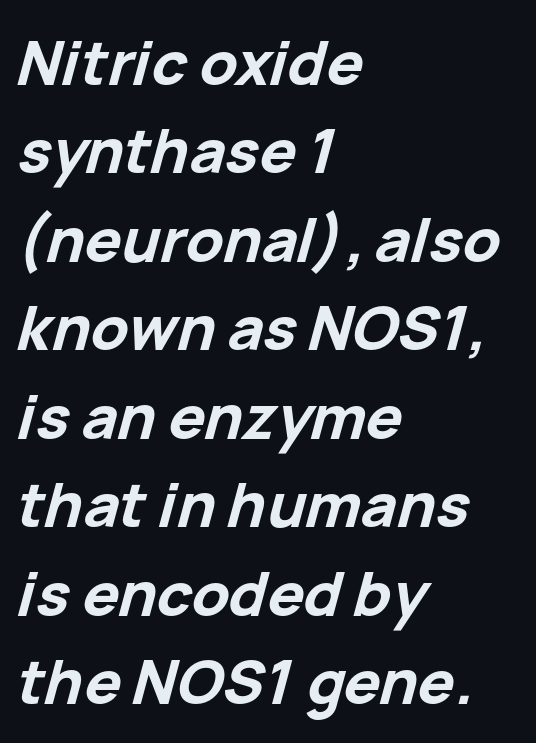
The image shows 61 px bold type, italic (leaning right); set left-aligned, normal line spacing (1.45x), normal letter spacing, not underlined; low stroke contrast and a medium x-height.
